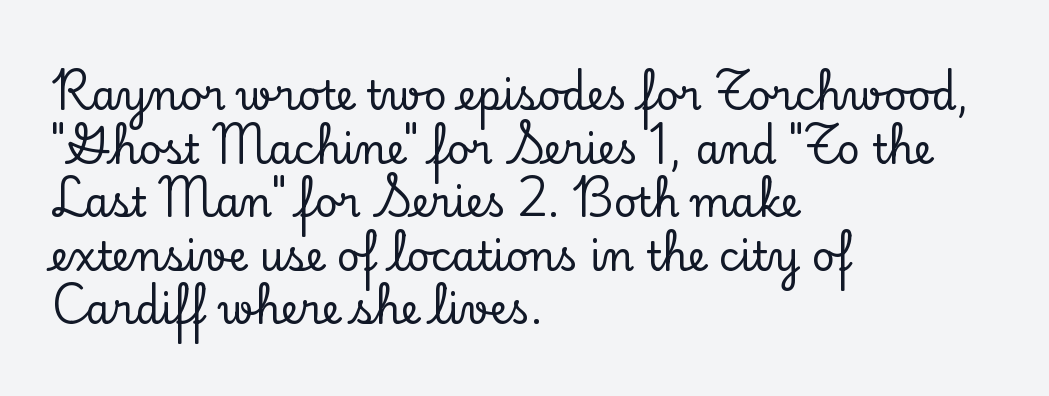
Q: Is the text italic (slanted)? A: No, it is upright.
Q: Is the typeface a serif or a sans-serif typeface? A: Serif.
Q: Is the text underlined? A: No.
Q: How is the paragraph aligned? A: Left-aligned.
Q: Is the spacing between letters normal or unusually wide? A: Normal.
Q: Is the spacing between lines tight, normal or loose? A: Normal.
Q: Width (condensed, normal, or wide)? A: Normal.
Q: Stroke contrast? A: Low.
Q: x-height? A: Small.
Q: Monospaced? A: No.
